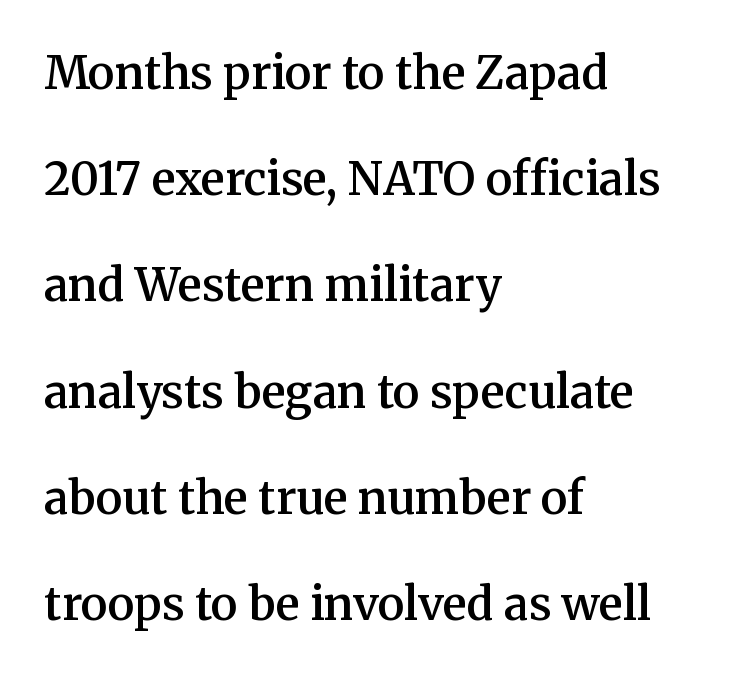
Stroke terminals: seriffed. These lines are rendered in a variable-pitch font. The string is rendered with underlining switched off. Tall strokes in this sample are plumb rather than angled. Emphasis by weight is partial: semibold.
